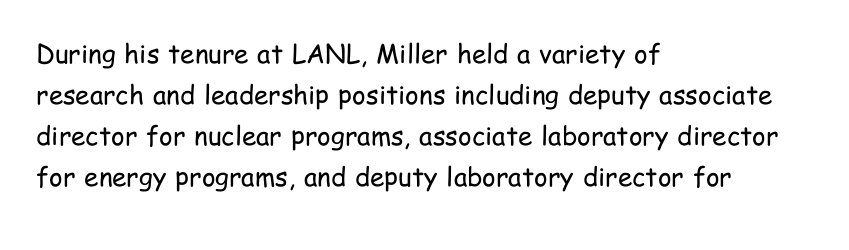
Q: Is the text bold? A: No.
Q: Is the text italic (slanted)? A: No, it is upright.
Q: Is the text underlined? A: No.
Q: How is the paragraph aligned? A: Left-aligned.
Q: Is the spacing between letters normal or unusually wide? A: Normal.
Q: Is the spacing between lines tight, normal or loose? A: Normal.
